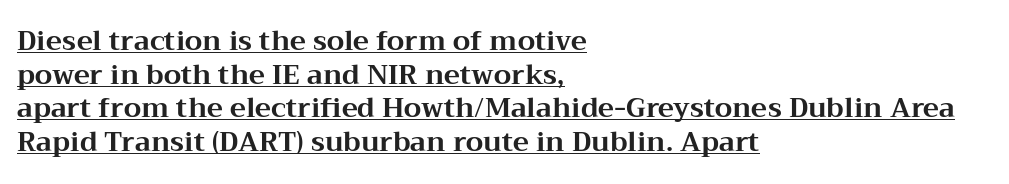
The image shows 27 px bold type, upright; set left-aligned, normal line spacing (1.25x), normal letter spacing, underlined.
